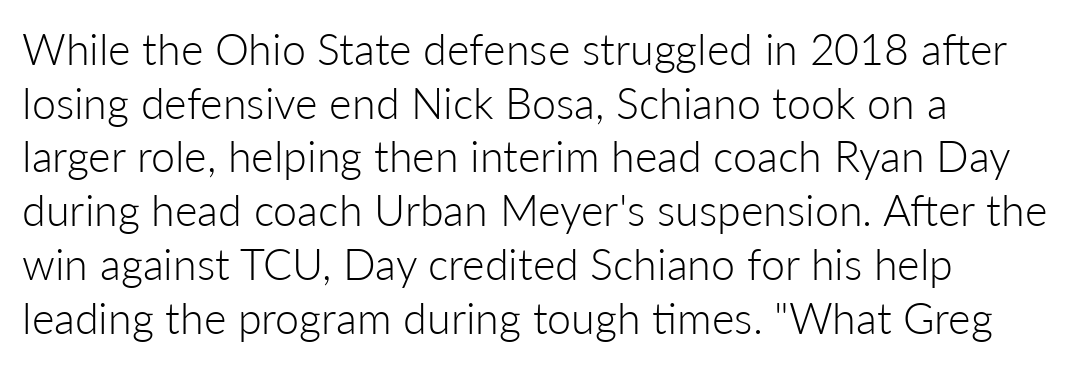
Q: Is the text bold? A: No.
Q: Is the text italic (slanted)? A: No, it is upright.
Q: Is the typeface a serif or a sans-serif typeface? A: Sans-serif.
Q: Is the text underlined? A: No.
Q: Is the spacing between letters normal or unusually wide? A: Normal.
Q: Is the spacing between lines tight, normal or loose? A: Normal.
Q: Width (condensed, normal, or wide)? A: Normal.
Q: Stroke contrast? A: Low.
Q: x-height? A: Medium.
Q: Monospaced? A: No.
